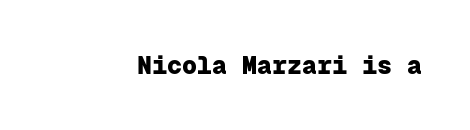
{"italic": "no", "bold": "yes", "underline": "no", "letter_spacing": "normal", "letter_spacing_em": 0.0, "glyph_px": 25}
